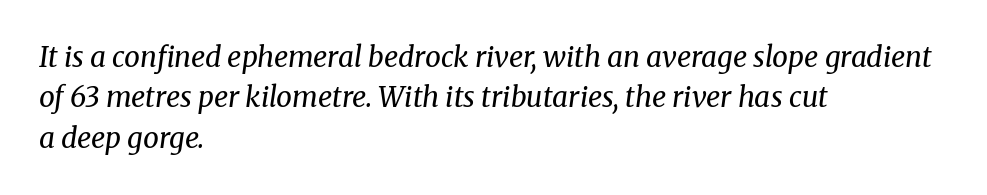
How would I describe the line gaps? Plain and ordinary. The glyphs in this specimen are seriffed. The passage shown is typed in a proportional face where columns would drift. The letterforms sit at book weight or below. The typography opts for an oblique posture over an upright one.
